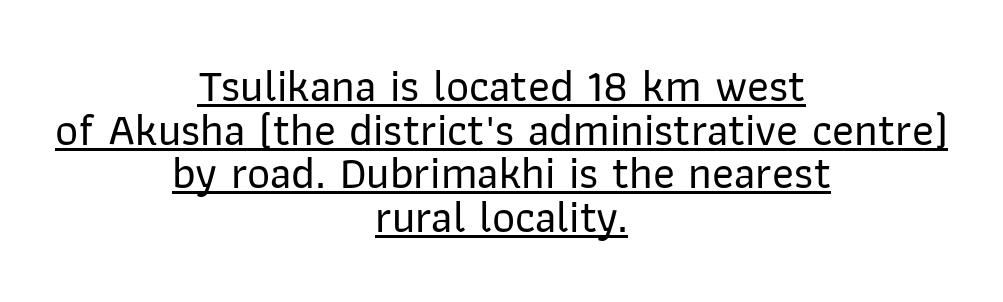
{"serif": "no", "italic": "no", "width": "normal", "stroke_contrast": "low", "x_height": "medium", "monospaced": "no", "underline": "yes", "align": "center", "line_spacing": "tight", "line_spacing_ratio": 0.97, "letter_spacing": "normal", "letter_spacing_em": 0.0, "glyph_px": 45}
